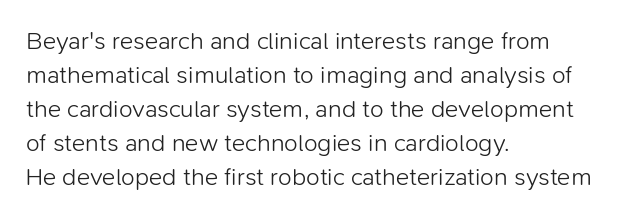
A normal amount of white space separates one row of letters from the next. Honestly, the letter spacing is just normal — you wouldn't notice it. The font's upright variant was chosen for this text. Is this a heavy cut? Hardly; it is regular or lighter. Caption: multi-line text, flush left, ragged right.
